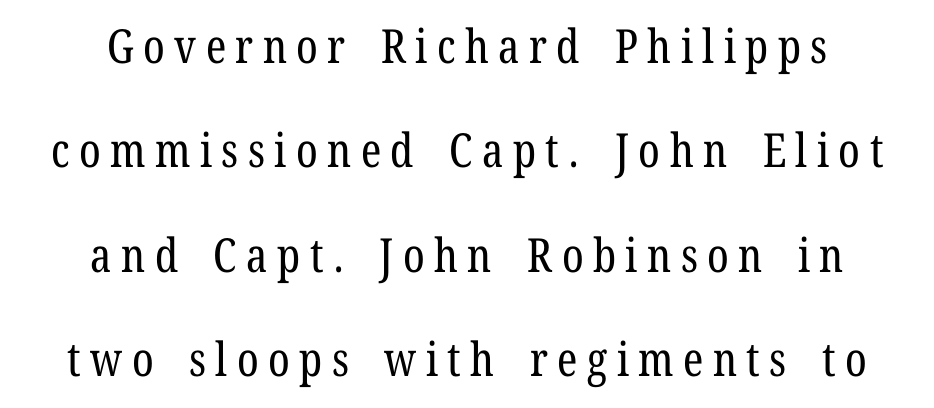
The image shows 47 px regular-weight, condensed serif type, upright; set centered, loose line spacing (2.22x), unusually wide letter spacing (+0.2 em), not underlined; low stroke contrast and a medium x-height.
